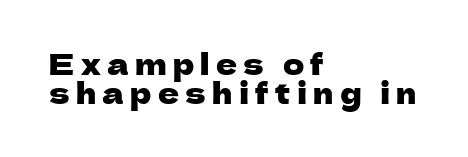
{"serif": "no", "italic": "no", "width": "normal", "stroke_contrast": "low", "x_height": "medium", "monospaced": "no", "underline": "no", "align": "left", "line_spacing": "tight", "line_spacing_ratio": 0.99, "letter_spacing": "wide", "letter_spacing_em": 0.22, "glyph_px": 29}
